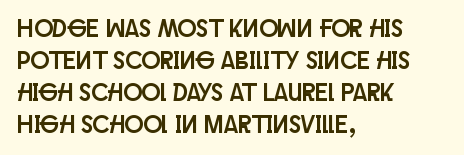
Summary of vertical rhythm: regular, with standard interline spacing. The string is rendered with underlining switched off. This rendering uses left alignment, leaving the right contour irregular. The lettering stays uniformly vertical, giving the passage a roman look. The horizontal fit of the characters is conventional and even.
